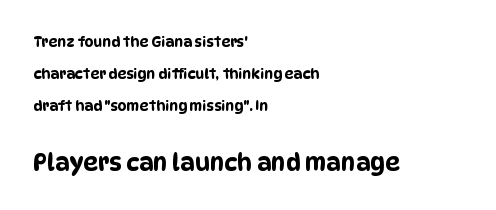
{"underline": "no", "align": "left", "line_spacing": "loose", "line_spacing_ratio": 2.3, "letter_spacing": "normal", "letter_spacing_em": 0.0, "larger_block": "second", "size_ratio": 1.64, "glyph_px": 23}
